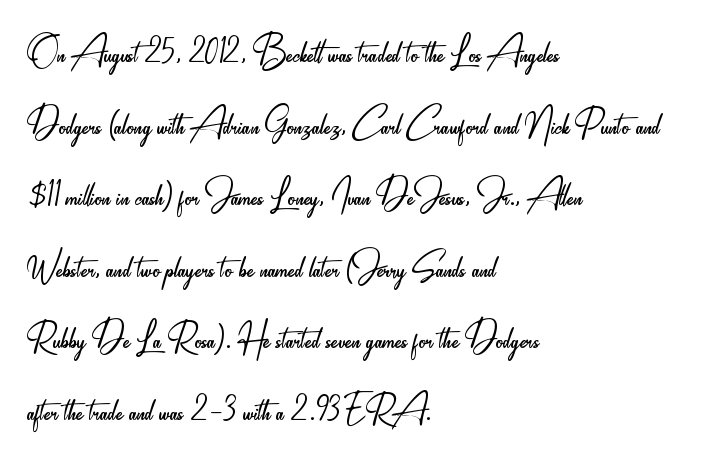
{"serif": "no", "bold": "no", "weight": "light", "width": "condensed", "stroke_contrast": "low", "x_height": "small", "monospaced": "no", "underline": "no", "align": "left", "line_spacing": "normal", "line_spacing_ratio": 1.49, "letter_spacing": "normal", "letter_spacing_em": 0.0, "glyph_px": 48}
